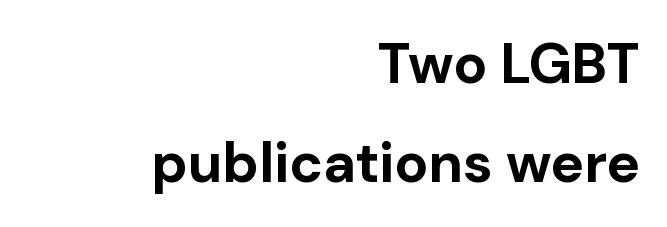
The image shows 56 px bold sans-serif type, upright; set right-aligned, line spacing 1.76x, normal letter spacing, not underlined; low stroke contrast and a medium x-height.
